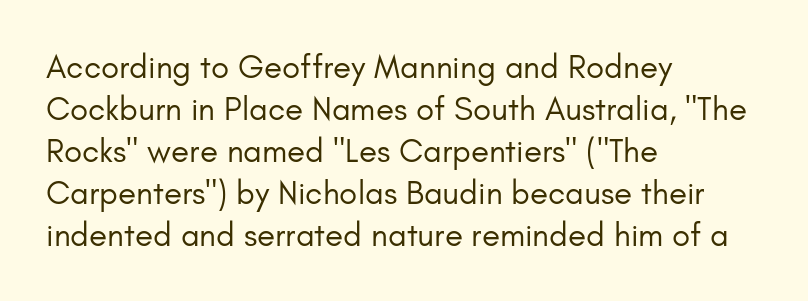
{"serif": "no", "italic": "no", "bold": "no", "weight": "regular", "width": "normal", "stroke_contrast": "low", "x_height": "small", "monospaced": "no", "underline": "no", "align": "left", "line_spacing": "normal", "line_spacing_ratio": 1.27, "letter_spacing": "normal", "letter_spacing_em": 0.0, "glyph_px": 33}
